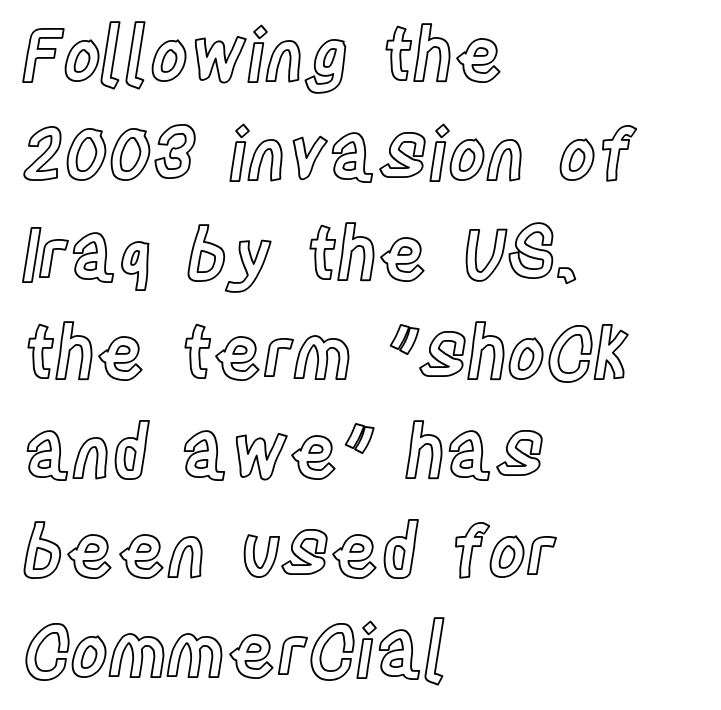
Think of a printed novel: that variable character pitch is what you see here. Line starts are locked; line ends wander. Horizontal bands of white between lines are of average thickness. Any mark beneath the type? The region is blank. Inter-character spacing is left at the font's built-in metrics.
